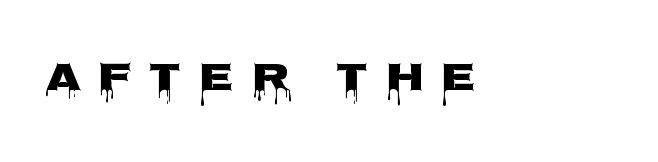
{"serif": "no", "italic": "no", "width": "wide", "stroke_contrast": "low", "x_height": "large", "monospaced": "no", "underline": "no", "letter_spacing": "wide", "letter_spacing_em": 0.43, "glyph_px": 40}
